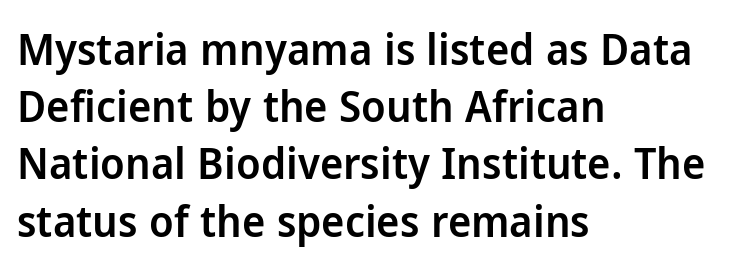
The image shows 44 px semibold sans-serif type, upright; set left-aligned, normal line spacing (1.3x), normal letter spacing, not underlined; low stroke contrast and a medium x-height.
